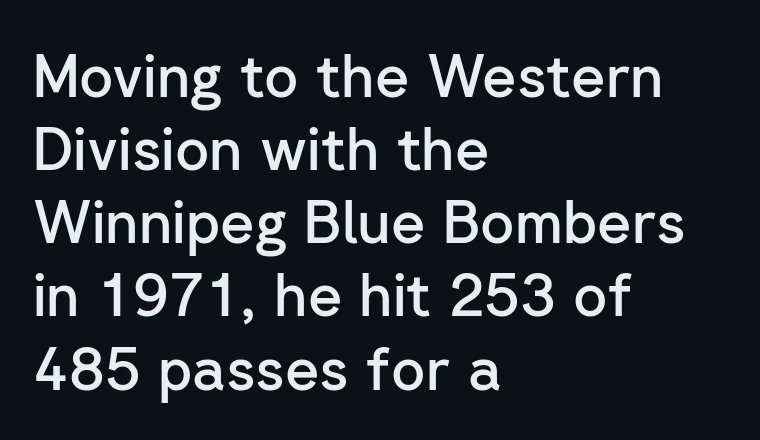
{"serif": "no", "italic": "no", "bold": "semi", "weight": "semibold", "width": "normal", "stroke_contrast": "low", "x_height": "medium", "monospaced": "no", "underline": "no", "align": "left", "line_spacing_ratio": 1.24, "letter_spacing": "normal", "letter_spacing_em": 0.0, "glyph_px": 59}
